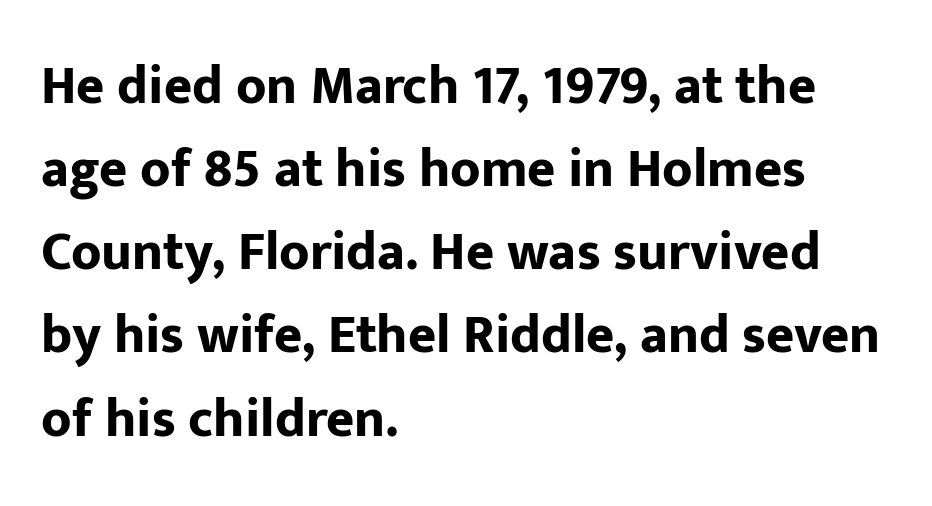
{"serif": "no", "italic": "no", "bold": "yes", "weight": "bold", "width": "normal", "stroke_contrast": "low", "x_height": "medium", "monospaced": "no", "underline": "no", "align": "left", "line_spacing": "normal", "line_spacing_ratio": 1.54, "letter_spacing": "normal", "letter_spacing_em": 0.0, "glyph_px": 54}
